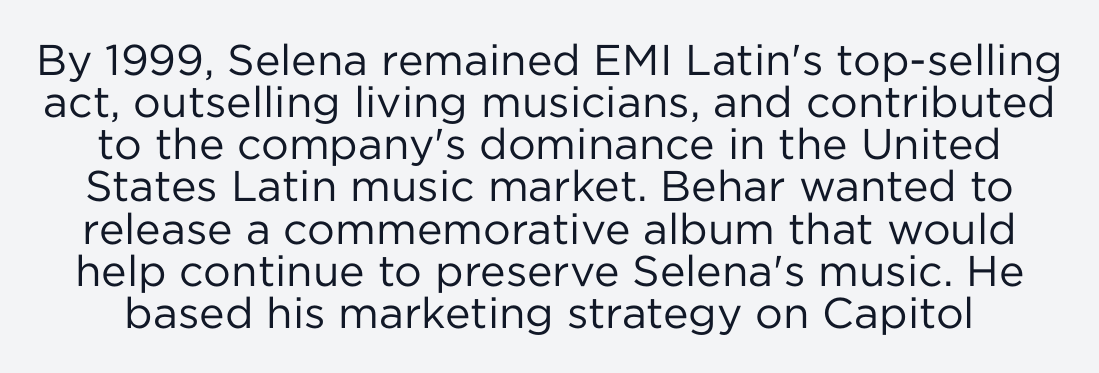
The strip under each line holds only bare page. Serif or sans? Sans — the stroke terminals are bare. The lines are packed closely together with very little leading. Letters have the restrained weight of plain body copy at most.
